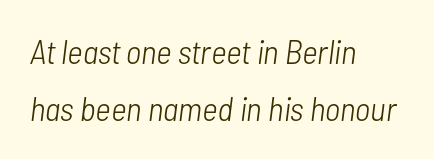
Q: Is the text bold? A: No.
Q: Is the text italic (slanted)? A: Yes, it leans right by about 7 degrees.
Q: Is the text underlined? A: No.
Q: How is the paragraph aligned? A: Left-aligned.
Q: Is the spacing between letters normal or unusually wide? A: Normal.
Q: Is the spacing between lines tight, normal or loose? A: Normal.
Q: Width (condensed, normal, or wide)? A: Condensed.
Q: Stroke contrast? A: Low.
Q: x-height? A: Medium.
Q: Monospaced? A: No.
